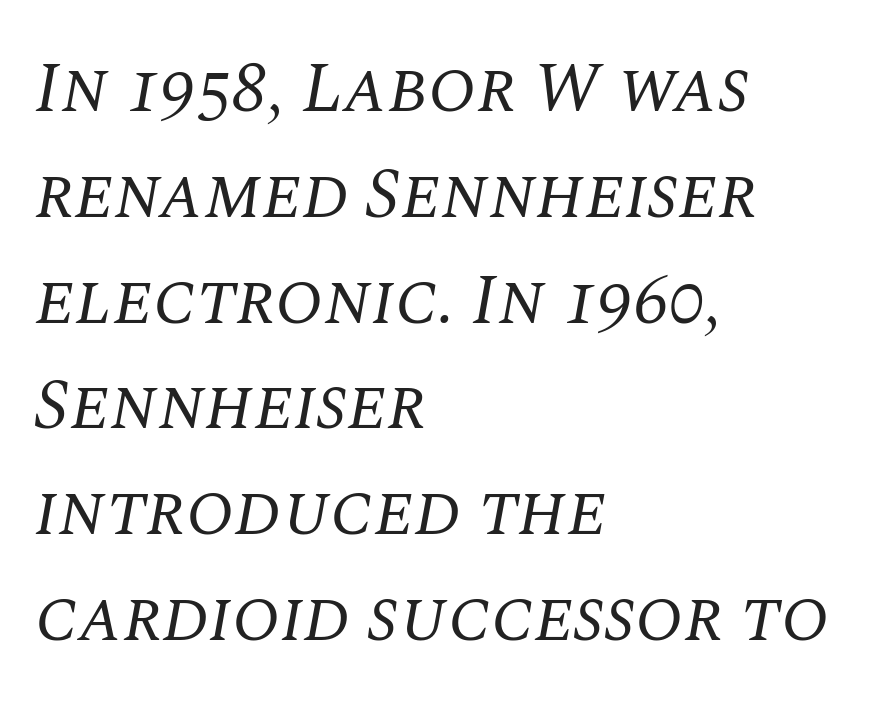
{"serif": "yes", "italic": "yes", "lean": "right", "slant_degrees": 10, "bold": "no", "weight": "regular", "width": "normal", "stroke_contrast": "medium", "x_height": "large", "monospaced": "no", "underline": "no", "align": "left", "line_spacing": "normal", "line_spacing_ratio": 1.49, "letter_spacing": "normal", "letter_spacing_em": 0.0, "glyph_px": 71}
